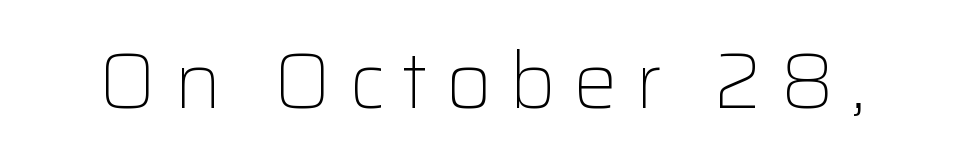
Honestly, there is no underline to notice here at all. Looks like regular typesetting: each glyph gets only the width it needs. On a weight scale, this lands at 450 or below. The gaps between neighbouring characters are conspicuously large. Italic? Not at all — the glyphs are vertical.
